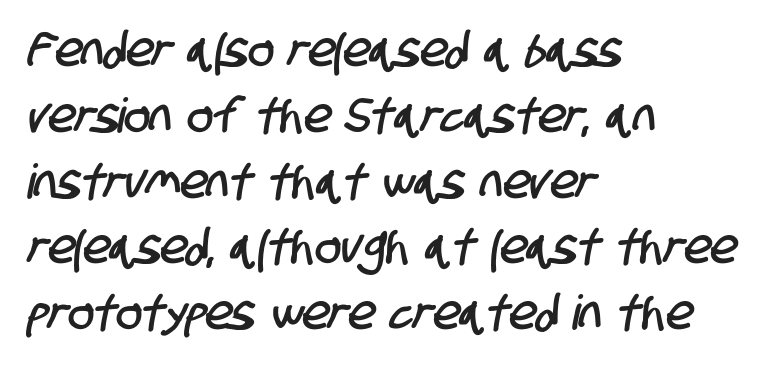
Q: Is the typeface a serif or a sans-serif typeface? A: Sans-serif.
Q: Is the text underlined? A: No.
Q: How is the paragraph aligned? A: Left-aligned.
Q: Is the spacing between letters normal or unusually wide? A: Normal.
Q: Is the spacing between lines tight, normal or loose? A: Normal.
Q: Width (condensed, normal, or wide)? A: Condensed.
Q: Stroke contrast? A: Low.
Q: x-height? A: Large.
Q: Monospaced? A: No.
